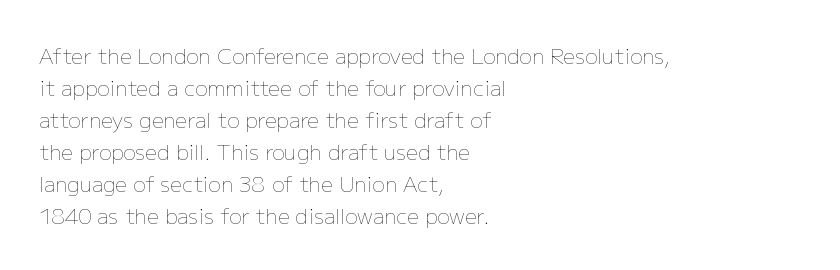
The image shows 21 px text type, upright; set left-aligned, normal line spacing (1.52x), normal letter spacing, not underlined.
